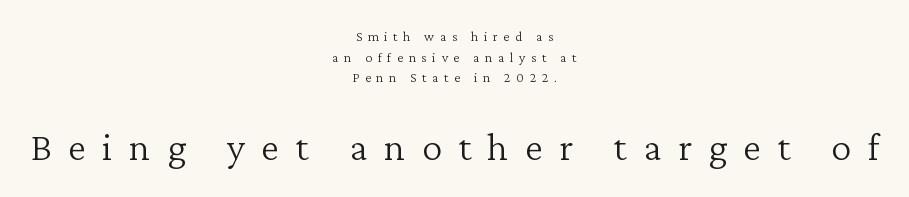
Q: Is the text bold? A: No.
Q: Is the text italic (slanted)? A: No, it is upright.
Q: Is the typeface a serif or a sans-serif typeface? A: Serif.
Q: Is the text underlined? A: No.
Q: How is the paragraph aligned? A: Centered.
Q: Is the spacing between letters normal or unusually wide? A: Unusually wide.
Q: Is the spacing between lines tight, normal or loose? A: Normal.
Q: Which block of text is set in a larger size, the first (top) or the second (bottom)? A: The second (bottom) one.
Q: Width (condensed, normal, or wide)? A: Normal.
Q: Stroke contrast? A: Low.
Q: x-height? A: Medium.
Q: Monospaced? A: No.
